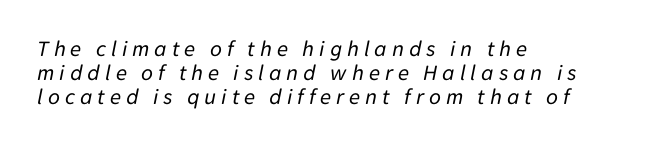
Notice how descenders almost collide with the ascenders below — that's tight leading. Unbolded letterforms with no extra heft. Honestly, there is no underline to notice here at all. Slant detected: the letters are inclined. These lines are set flush left with a ragged right edge. Look at the tracking — it's clearly loosened, letters drifting apart.
